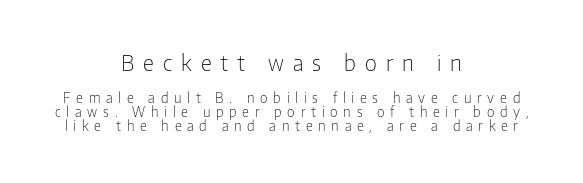
Q: Is the text bold? A: No.
Q: Is the text italic (slanted)? A: No, it is upright.
Q: Is the text underlined? A: No.
Q: How is the paragraph aligned? A: Centered.
Q: Is the spacing between letters normal or unusually wide? A: Unusually wide.
Q: Is the spacing between lines tight, normal or loose? A: Tight.
Q: Which block of text is set in a larger size, the first (top) or the second (bottom)? A: The first (top) one.
